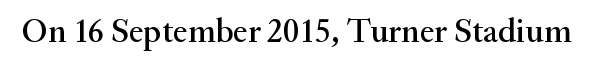
Q: Is the text italic (slanted)? A: No, it is upright.
Q: Is the typeface a serif or a sans-serif typeface? A: Serif.
Q: Is the text underlined? A: No.
Q: Is the spacing between letters normal or unusually wide? A: Normal.
Q: Width (condensed, normal, or wide)? A: Normal.
Q: Stroke contrast? A: Medium.
Q: x-height? A: Small.
Q: Monospaced? A: No.
